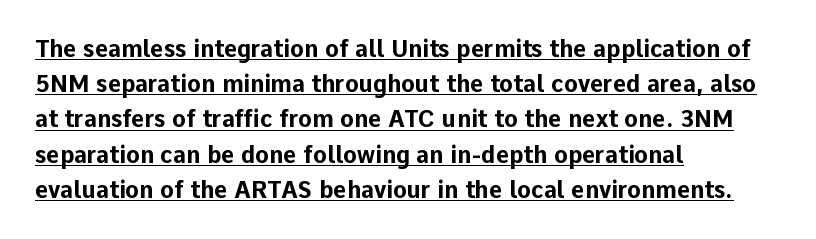
Each line of the rendering has a horizontal stroke beneath the glyphs. The leading is moderate, giving the passage an even texture. Short note: letters normally spaced. Italic? Not at all — the glyphs are vertical. A full-strength bold gives these letters their thick strokes. Which margin do the lines hug? The left one — the right edge is uneven.
